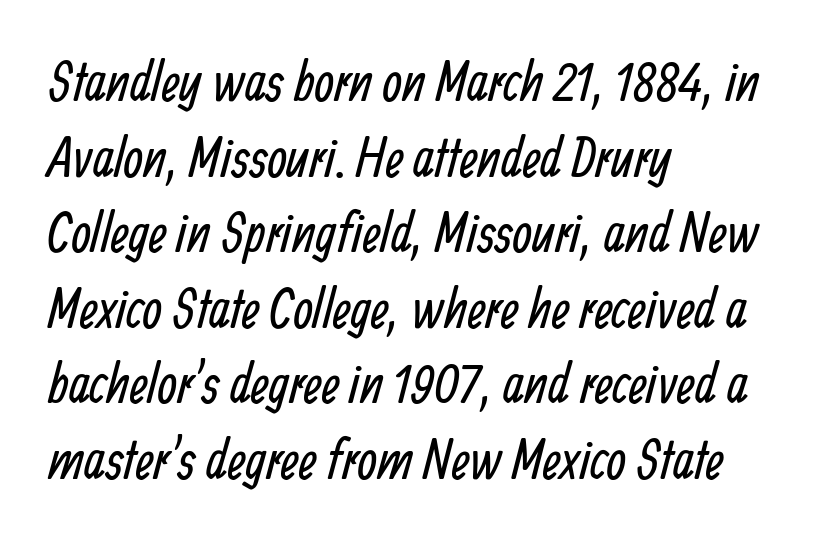
The image shows 56 px regular-weight, condensed sans-serif type; set left-aligned, normal line spacing (1.35x), normal letter spacing, not underlined; low stroke contrast and a medium x-height.
